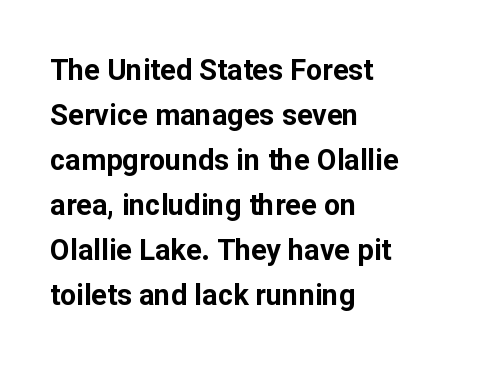
The image shows 29 px bold sans-serif type, upright; set left-aligned, normal line spacing (1.55x), normal letter spacing, not underlined; low stroke contrast and a medium x-height.
